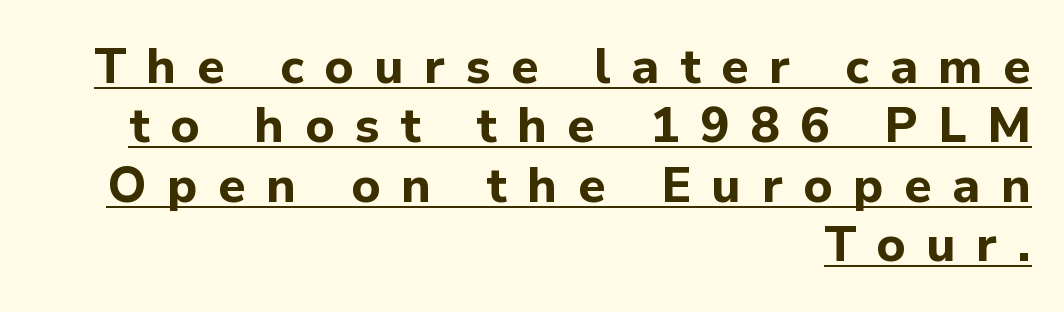
Spacing verdict: proportional, widths tailored to each character. What decoration does the sample have? An underline. Heavy-handed strokes throughout: this text is bold. The gaps between neighbouring characters are conspicuously large. Is the block centered? No — it sits flush against the right margin. Every character sits straight up, as roman type does.
